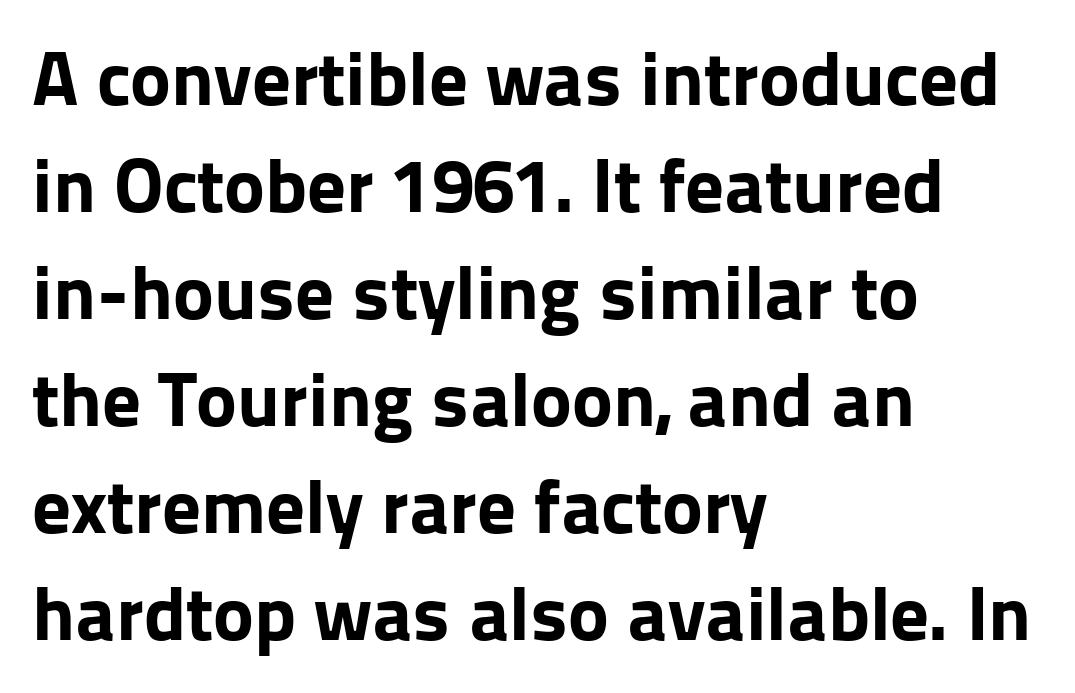
The axis of the letterforms is exactly vertical. Horizontally, the lines are justified to the leading edge only. The strokes are fattened all the way to bold. The passage shown has conventional tracking throughout.
